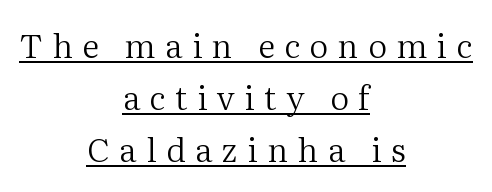
Q: Is the text bold? A: No.
Q: Is the text italic (slanted)? A: No, it is upright.
Q: Is the typeface a serif or a sans-serif typeface? A: Serif.
Q: Is the text underlined? A: Yes.
Q: How is the paragraph aligned? A: Centered.
Q: Is the spacing between letters normal or unusually wide? A: Unusually wide.
Q: Is the spacing between lines tight, normal or loose? A: Normal.
Q: Width (condensed, normal, or wide)? A: Normal.
Q: Stroke contrast? A: Medium.
Q: x-height? A: Medium.
Q: Monospaced? A: No.
